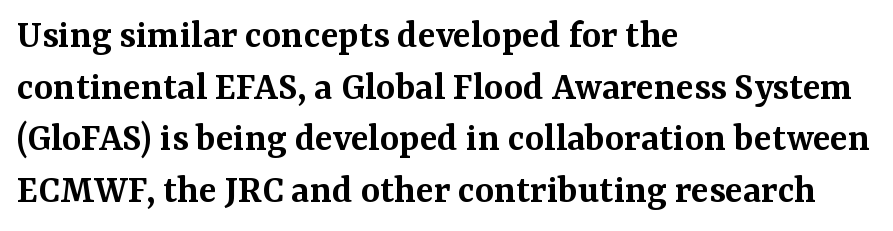
{"serif": "yes", "italic": "no", "bold": "semi", "weight": "semibold", "width": "normal", "stroke_contrast": "medium", "x_height": "medium", "monospaced": "no", "underline": "no", "align": "left", "line_spacing": "normal", "line_spacing_ratio": 1.26, "letter_spacing": "normal", "letter_spacing_em": 0.0, "glyph_px": 41}
